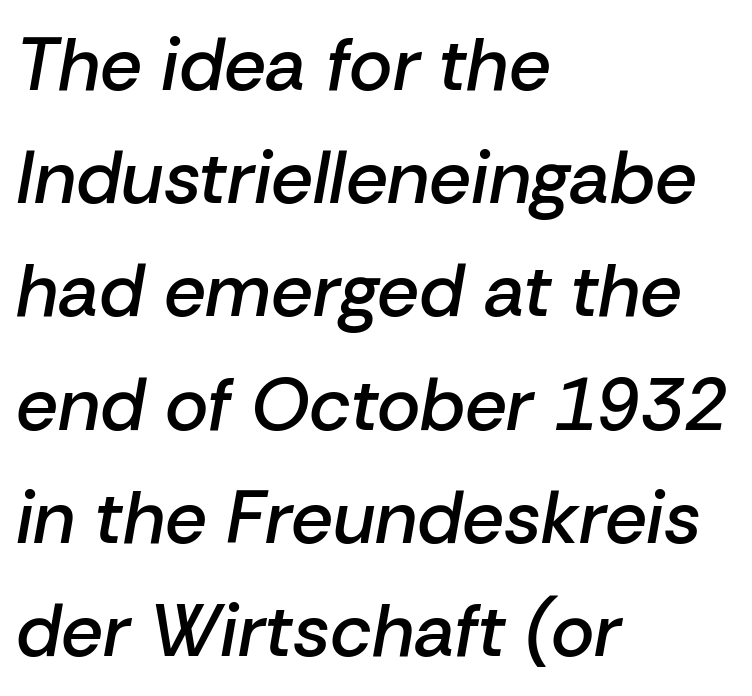
{"italic": "yes", "lean": "right", "slant_degrees": 10, "bold": "semi", "weight": "semibold", "width": "normal", "stroke_contrast": "low", "x_height": "medium", "monospaced": "no", "underline": "no", "align": "left", "line_spacing": "normal", "line_spacing_ratio": 1.53, "letter_spacing": "normal", "letter_spacing_em": 0.0, "glyph_px": 74}
